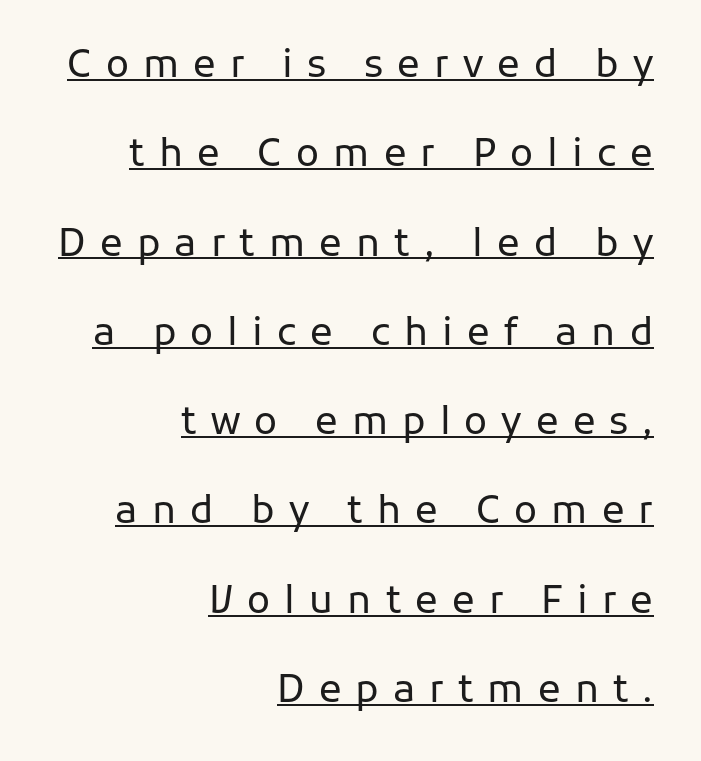
Q: Is the text bold? A: No.
Q: Is the text italic (slanted)? A: No, it is upright.
Q: Is the typeface a serif or a sans-serif typeface? A: Sans-serif.
Q: Is the text underlined? A: Yes.
Q: How is the paragraph aligned? A: Right-aligned.
Q: Is the spacing between letters normal or unusually wide? A: Unusually wide.
Q: Is the spacing between lines tight, normal or loose? A: Loose.
Q: Width (condensed, normal, or wide)? A: Normal.
Q: Stroke contrast? A: Low.
Q: x-height? A: Medium.
Q: Monospaced? A: No.
